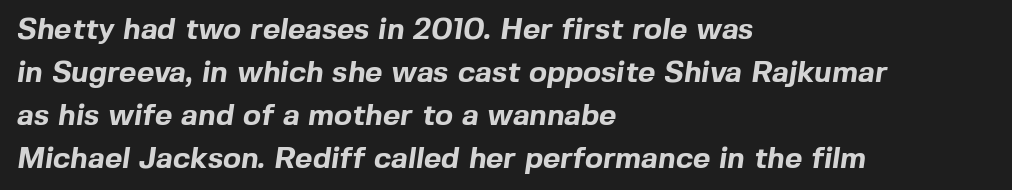
The image shows 30 px bold sans-serif type; set left-aligned, normal line spacing (1.43x), normal letter spacing, not underlined; a medium x-height.
